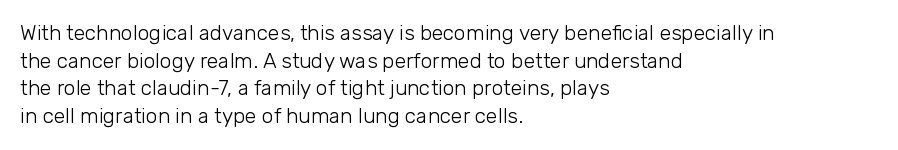
Every stem runs plumb, perpendicular to the baseline. Leftover space on each line is placed entirely after the last word. Check the space under the baseline: it is left empty. This reads as an unemphasized weight, regular at the heaviest. Caption: standard tracking, unaltered.
